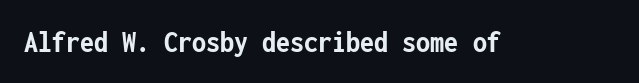
Q: Is the text bold? A: Yes.
Q: Is the text italic (slanted)? A: No, it is upright.
Q: Is the typeface a serif or a sans-serif typeface? A: Sans-serif.
Q: Is the text underlined? A: No.
Q: Is the spacing between letters normal or unusually wide? A: Normal.
Q: Width (condensed, normal, or wide)? A: Condensed.
Q: Stroke contrast? A: Low.
Q: x-height? A: Medium.
Q: Monospaced? A: Yes.
